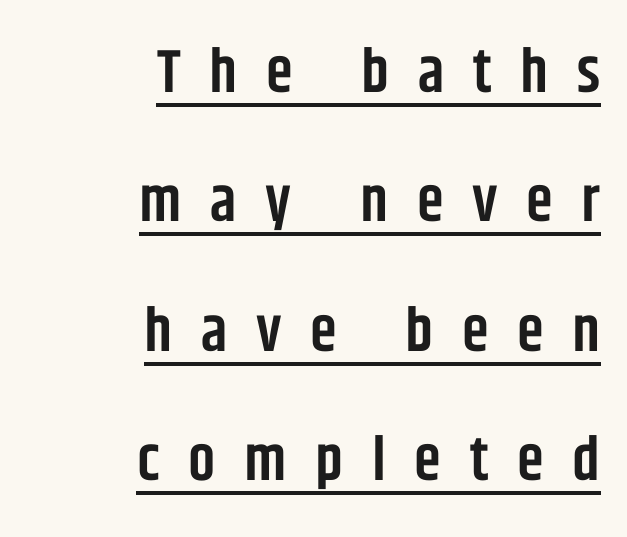
The image shows 61 px semibold, condensed sans-serif type, upright; set right-aligned, loose line spacing (2.12x), unusually wide letter spacing (+0.47 em), underlined; low stroke contrast and a large x-height.
